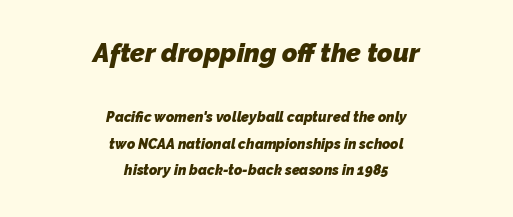
Q: Is the text bold? A: Yes.
Q: Is the text underlined? A: No.
Q: How is the paragraph aligned? A: Centered.
Q: Is the spacing between letters normal or unusually wide? A: Normal.
Q: Is the spacing between lines tight, normal or loose? A: Loose.
Q: Which block of text is set in a larger size, the first (top) or the second (bottom)? A: The first (top) one.
